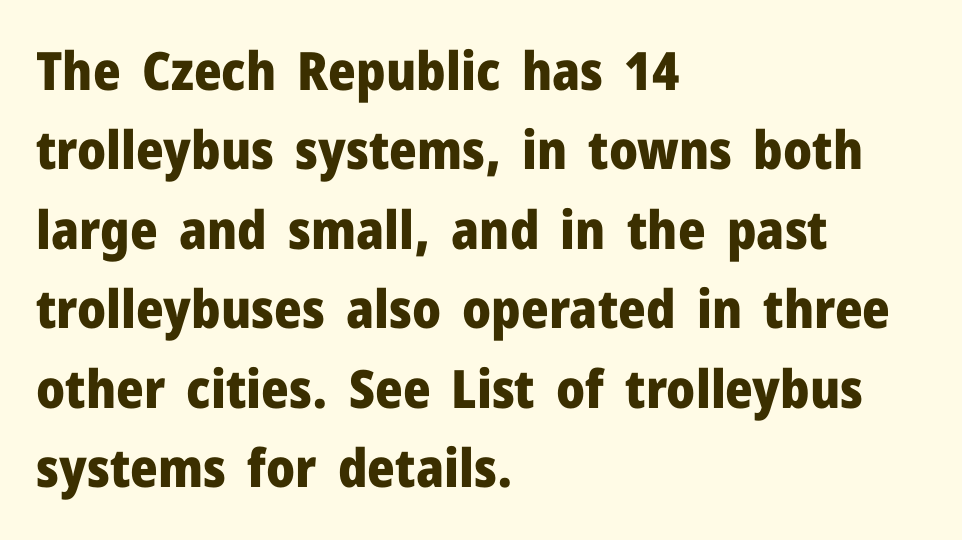
The gaps between neighbouring characters are ordinary and unremarkable. This block has exactly the height ordinary leading produces. Quick note: underline off. All the whitespace from short lines collects on the right. Unlike a traditional serif, this face leaves its strokes unadorned.
